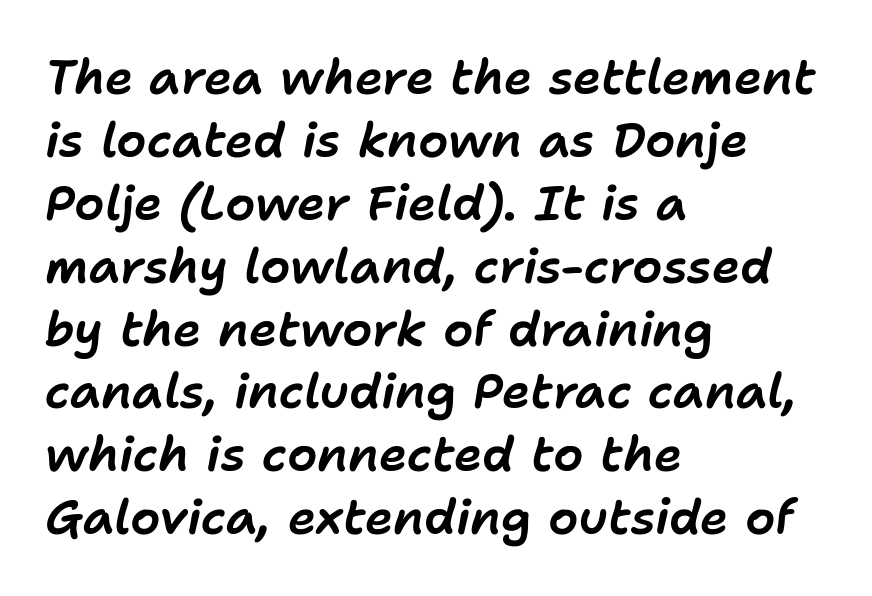
{"italic": "yes", "lean": "right", "slant_degrees": 11, "width": "normal", "stroke_contrast": "low", "x_height": "medium", "monospaced": "no", "underline": "no", "align": "left", "line_spacing": "normal", "line_spacing_ratio": 1.31, "letter_spacing": "normal", "letter_spacing_em": 0.0, "glyph_px": 48}
